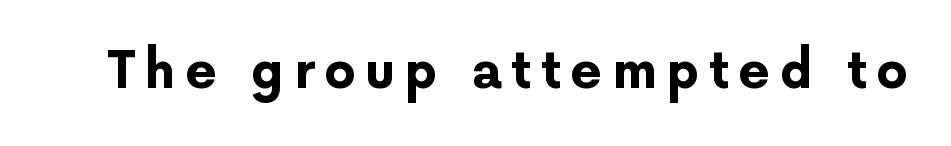
Q: Is the text bold? A: Yes.
Q: Is the text italic (slanted)? A: No, it is upright.
Q: Is the typeface a serif or a sans-serif typeface? A: Sans-serif.
Q: Is the text underlined? A: No.
Q: Width (condensed, normal, or wide)? A: Normal.
Q: Stroke contrast? A: Low.
Q: x-height? A: Medium.
Q: Monospaced? A: No.
